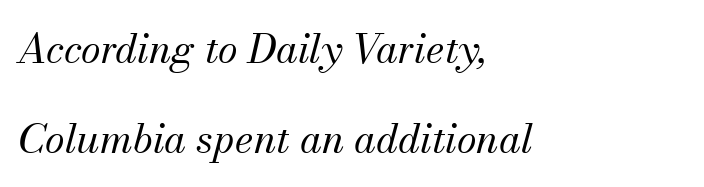
These lines keep a tight, regular rhythm from letter to letter. Slanted lettering throughout. Note the varied advance widths — an 'i' is clearly narrower than an 'm'. Weight: in the light-to-regular range. Widely set lines give the paragraph a tall, airy silhouette.
